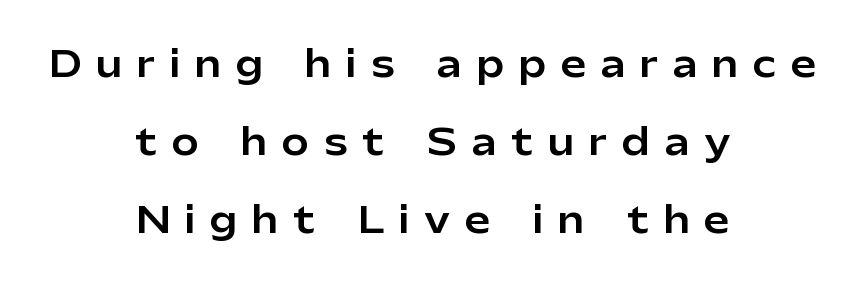
Letter spacing: wide. The leading is generous, giving the passage an open texture. Varying glyph widths throughout — classic text-font behaviour. Stroke terminals: plain, sans-serif.
